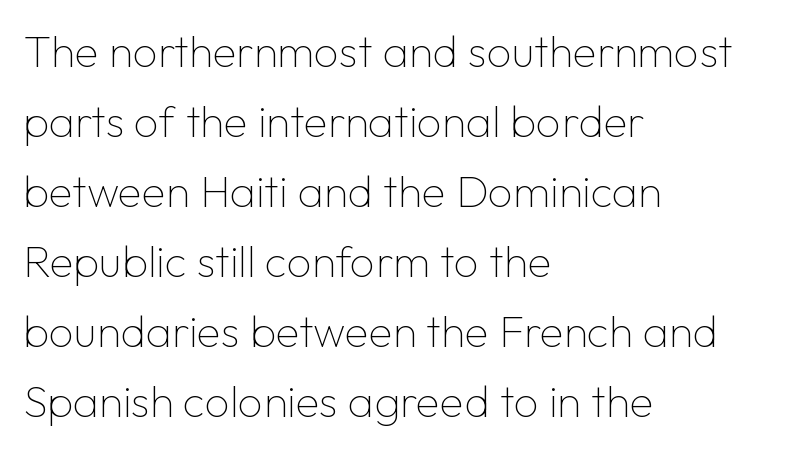
{"serif": "no", "italic": "no", "bold": "no", "weight": "thin", "width": "normal", "stroke_contrast": "low", "x_height": "medium", "monospaced": "no", "underline": "no", "align": "left", "line_spacing": "normal", "line_spacing_ratio": 1.59, "letter_spacing": "normal", "letter_spacing_em": 0.0, "glyph_px": 44}
